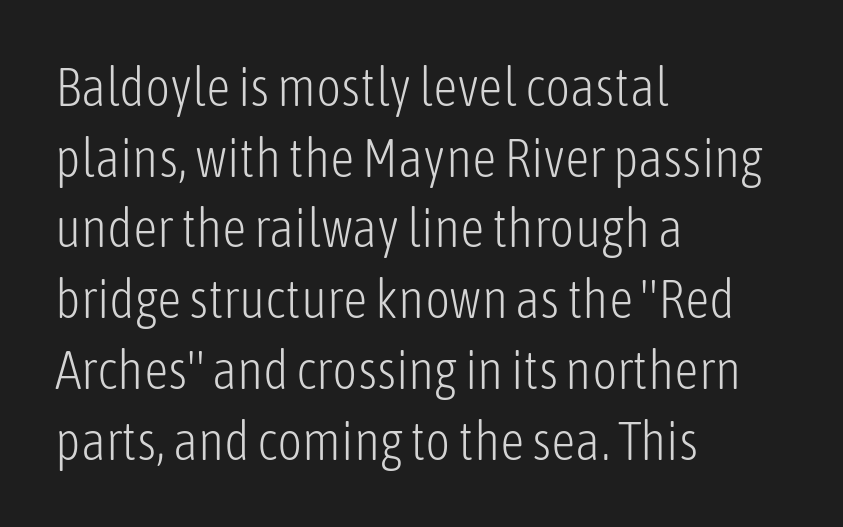
The image shows 54 px light, condensed sans-serif type, upright; set left-aligned, normal line spacing (1.31x), normal letter spacing, not underlined; low stroke contrast and a medium x-height.
